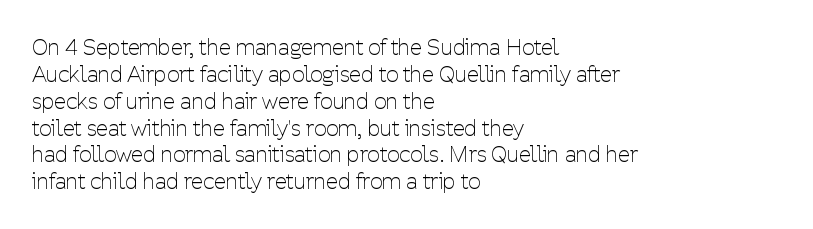
The image shows 22 px text type, upright; set left-aligned, line spacing 1.22x, normal letter spacing, not underlined.
